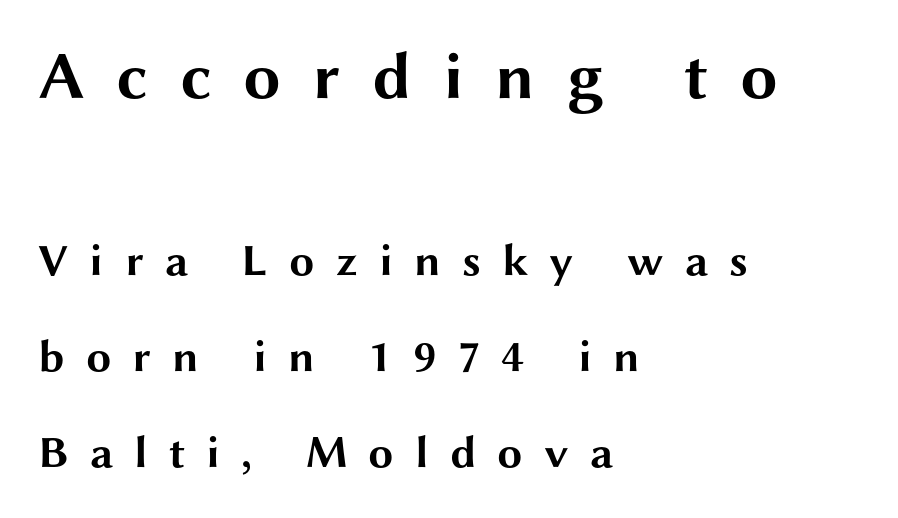
The image shows 67 px bold, wide sans-serif type, upright; set left-aligned, loose line spacing (2.13x), unusually wide letter spacing (+0.47 em), not underlined; the first (top) block is 1.49x larger; medium stroke contrast and a medium x-height.
